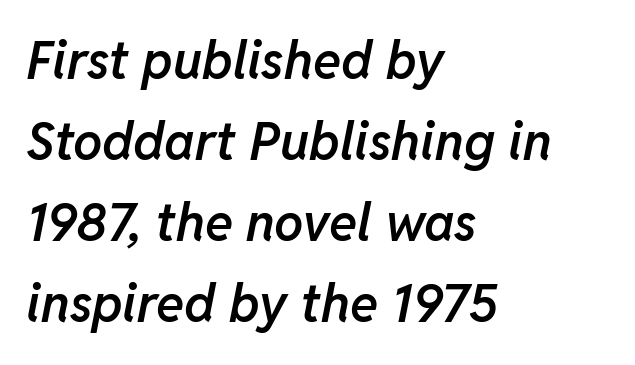
{"italic": "yes", "lean": "right", "slant_degrees": 11, "bold": "semi", "weight": "semibold", "width": "normal", "stroke_contrast": "low", "x_height": "medium", "monospaced": "no", "underline": "no", "align": "left", "line_spacing": "normal", "line_spacing_ratio": 1.56, "letter_spacing": "normal", "letter_spacing_em": 0.0, "glyph_px": 52}
